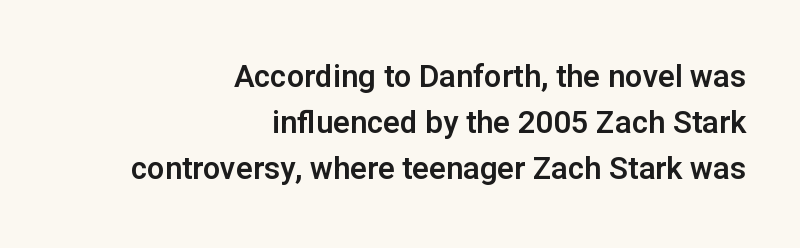
{"serif": "no", "italic": "no", "width": "normal", "stroke_contrast": "low", "x_height": "medium", "monospaced": "no", "underline": "no", "align": "right", "line_spacing": "normal", "line_spacing_ratio": 1.49, "letter_spacing": "normal", "letter_spacing_em": 0.0, "glyph_px": 31}
